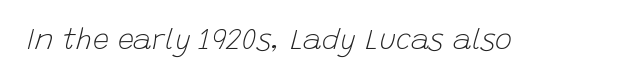
{"italic": "yes", "lean": "right", "slant_degrees": 15, "bold": "no", "weight": "light", "width": "normal", "stroke_contrast": "low", "x_height": "large", "monospaced": "no", "underline": "no", "letter_spacing": "normal", "letter_spacing_em": 0.0, "glyph_px": 29}
